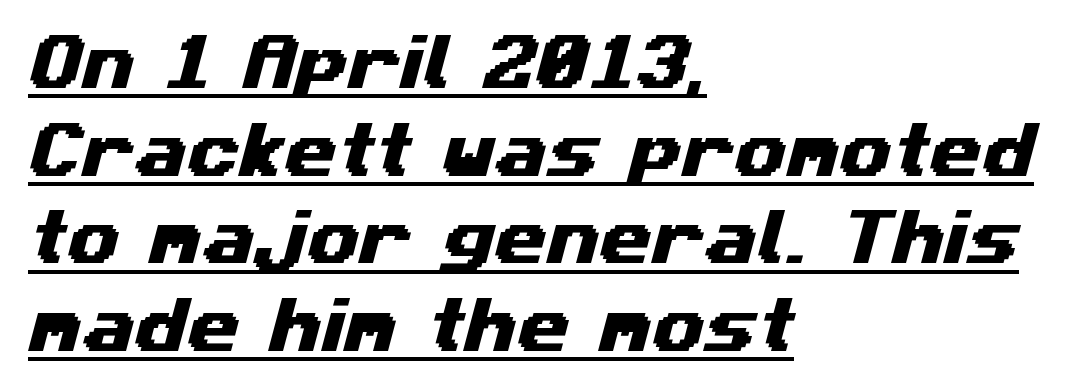
The image shows 60 px wide sans-serif type; set left-aligned, normal line spacing (1.46x), normal letter spacing, underlined; medium stroke contrast and a medium x-height.
